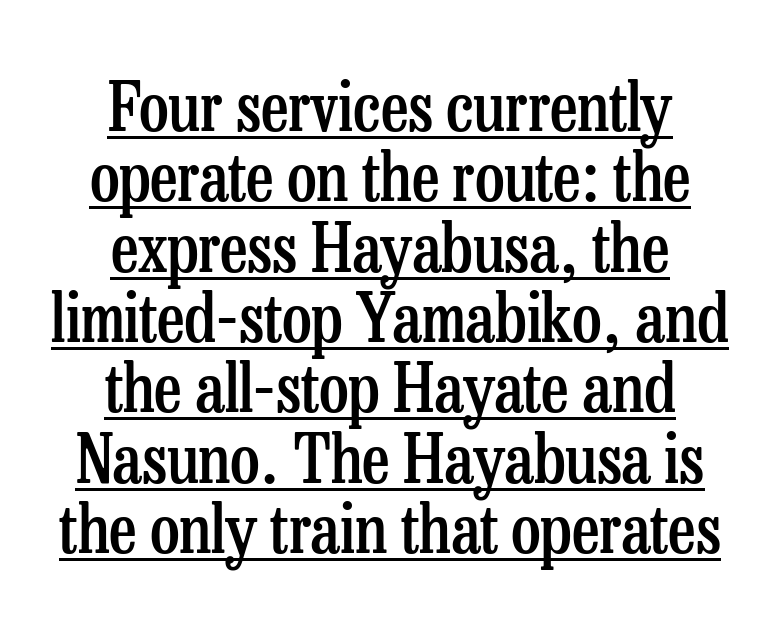
{"serif": "yes", "italic": "no", "bold": "semi", "weight": "semibold", "width": "condensed", "stroke_contrast": "low", "x_height": "medium", "monospaced": "no", "underline": "yes", "align": "center", "line_spacing": "tight", "line_spacing_ratio": 1.05, "letter_spacing": "normal", "letter_spacing_em": 0.0, "glyph_px": 67}
